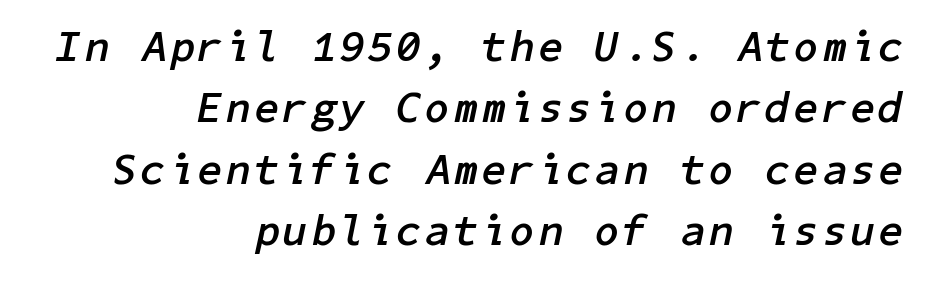
The image shows 43 px semibold type, italic (leaning right); set right-aligned, normal line spacing (1.43x), not underlined; low stroke contrast and a medium x-height.
